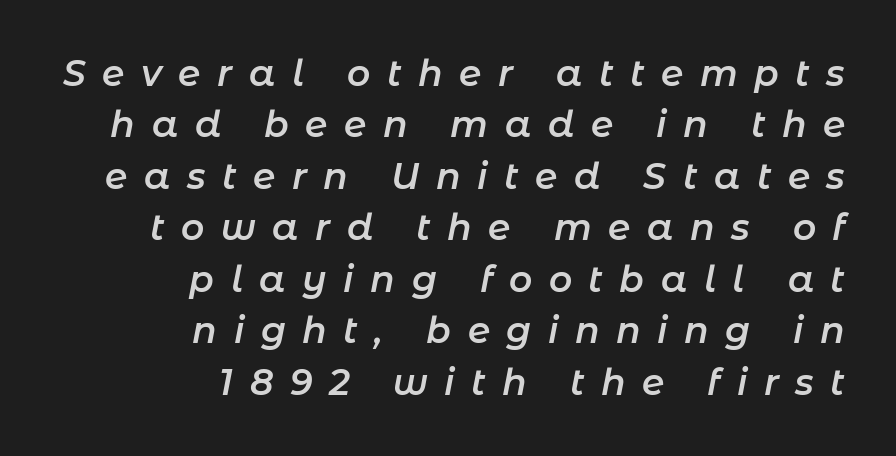
The image shows 36 px semibold type, italic (leaning right); set right-aligned, normal line spacing (1.43x), unusually wide letter spacing (+0.46 em), not underlined; low stroke contrast and a medium x-height.
